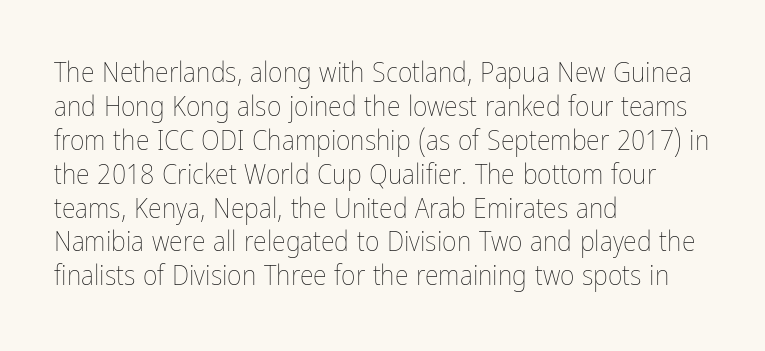
The image shows 28 px thin, condensed type, upright; set left-aligned, line spacing 1.21x, normal letter spacing, not underlined; low stroke contrast and a medium x-height.
